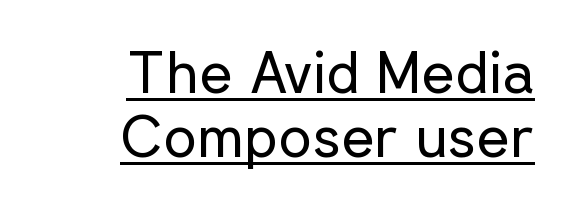
I'd call this a sans setting — the letters go barefoot. Does a line run under the words? Yes, clearly. The ragged edge is on the left, which tells us the setting is flush right. The passage shown stacks its lines with hardly any gap.
